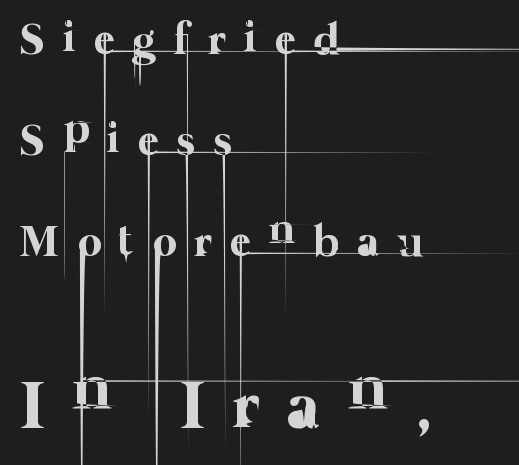
Between these two stacked blocks, the lower one wins on size. No heavy texture on the line: the type isn't bold. The gap between lines stays unmarked. The text block is weighted toward the left margin, trailing off unevenly rightward. Is this a fixed-width face? No — the glyphs have proportional, varying widths. The rendering uses a large line-height, opening up the rows.
